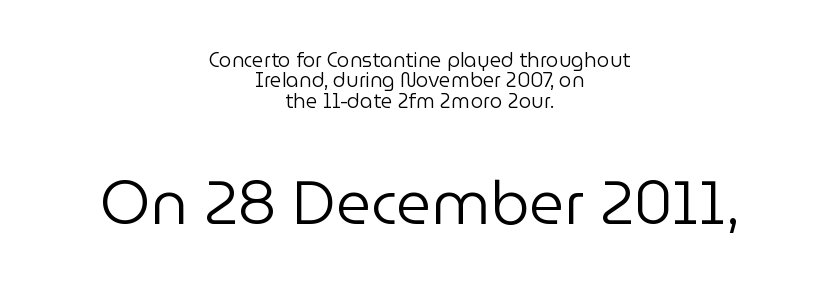
{"serif": "no", "italic": "no", "bold": "no", "weight": "regular", "width": "normal", "stroke_contrast": "low", "x_height": "medium", "monospaced": "no", "underline": "no", "align": "center", "line_spacing": "tight", "line_spacing_ratio": 1.02, "letter_spacing": "normal", "letter_spacing_em": 0.0, "larger_block": "second", "size_ratio": 3.05, "glyph_px": 61}
